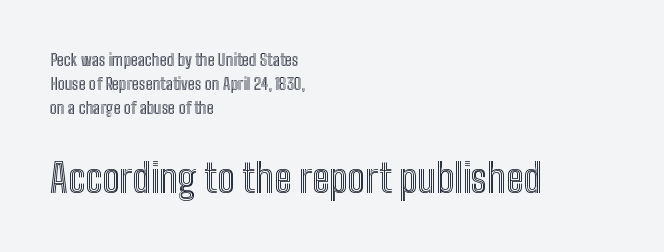
The image shows 39 px condensed type, upright; set left-aligned, normal line spacing (1.51x), normal letter spacing, not underlined; the second (bottom) block is 2.44x larger; a medium x-height.
